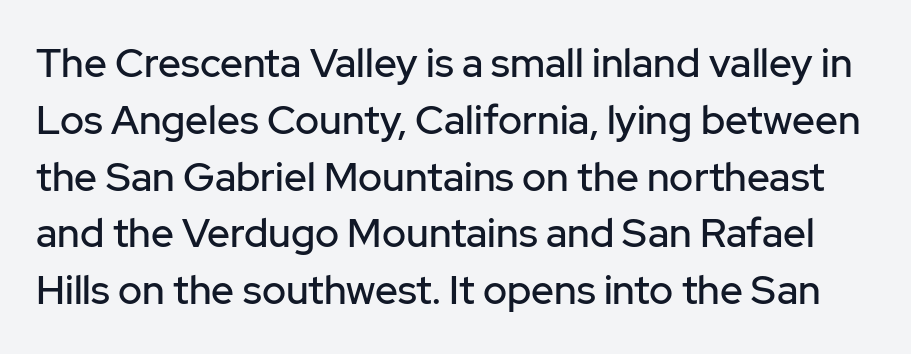
This sample has the flowing, uneven cadence of proportional lettering. Successive baselines arrive at the customary interval. Nope, no serifs anywhere on these letters. Each row of text sits above clean, open space. Ascenders rise straight up at ninety degrees.
